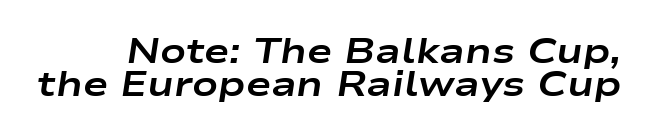
Q: Is the text bold? A: Yes.
Q: Is the text italic (slanted)? A: Yes, it leans right by about 9 degrees.
Q: Is the text underlined? A: No.
Q: Is the spacing between letters normal or unusually wide? A: Normal.
Q: Is the spacing between lines tight, normal or loose? A: Tight.
Q: Width (condensed, normal, or wide)? A: Wide.
Q: Stroke contrast? A: Low.
Q: x-height? A: Medium.
Q: Monospaced? A: No.
